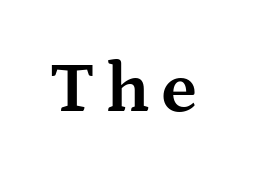
Letterform terminals end in serifs throughout the passage. Note the varied advance widths — an 'i' is clearly narrower than an 'm'. Unmarked baselines from the first word to the last. Does the lettering tilt? It doesn't — this is upright. Is the type bold? Yes — the strokes are clearly thick and heavy.
